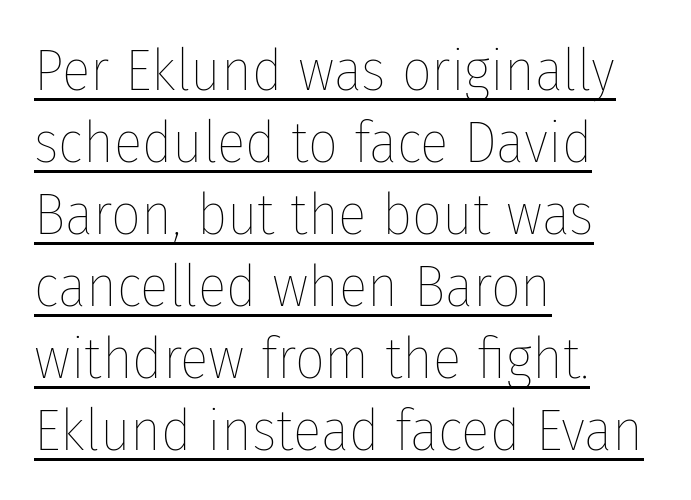
The image shows 59 px thin, condensed type, upright; set left-aligned, line spacing 1.22x, normal letter spacing, underlined; low stroke contrast and a medium x-height.
